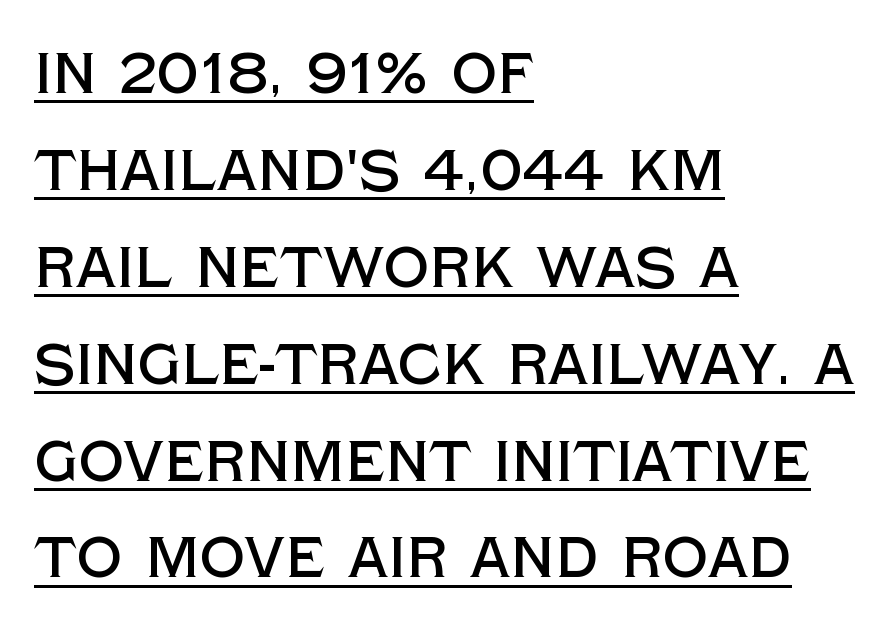
The image shows 57 px sans-serif type, upright; set left-aligned, normal line spacing (1.7x), normal letter spacing, underlined; a large x-height.
